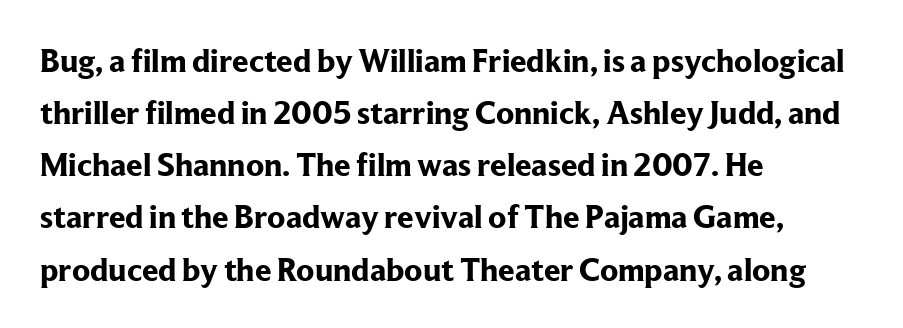
Q: Is the text bold? A: Yes.
Q: Is the text italic (slanted)? A: No, it is upright.
Q: Is the typeface a serif or a sans-serif typeface? A: Serif.
Q: Is the text underlined? A: No.
Q: How is the paragraph aligned? A: Left-aligned.
Q: Is the spacing between letters normal or unusually wide? A: Normal.
Q: Is the spacing between lines tight, normal or loose? A: Normal.
Q: Width (condensed, normal, or wide)? A: Normal.
Q: Stroke contrast? A: Low.
Q: x-height? A: Medium.
Q: Monospaced? A: No.
